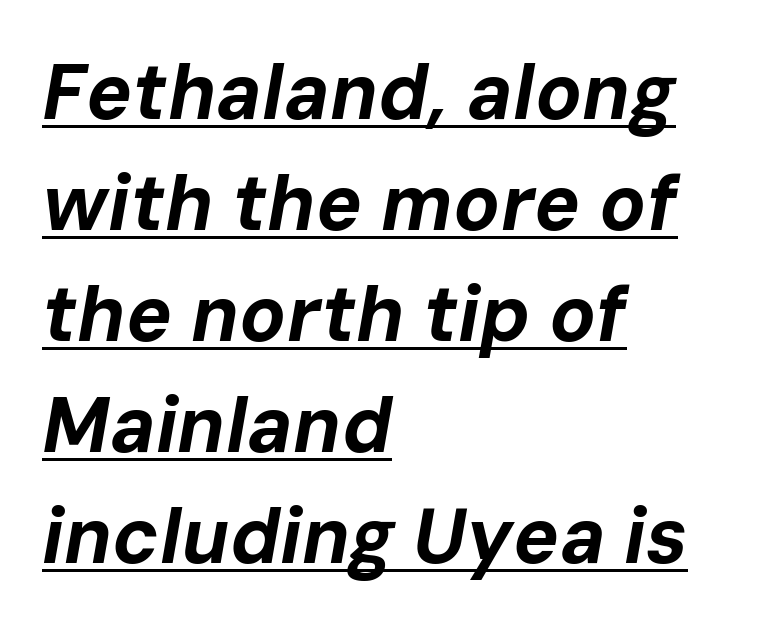
Q: Is the text bold? A: Yes.
Q: Is the text italic (slanted)? A: Yes, it leans right by about 10 degrees.
Q: Is the text underlined? A: Yes.
Q: How is the paragraph aligned? A: Left-aligned.
Q: Is the spacing between letters normal or unusually wide? A: Normal.
Q: Is the spacing between lines tight, normal or loose? A: Normal.
Q: Width (condensed, normal, or wide)? A: Normal.
Q: Stroke contrast? A: Low.
Q: x-height? A: Medium.
Q: Monospaced? A: No.
